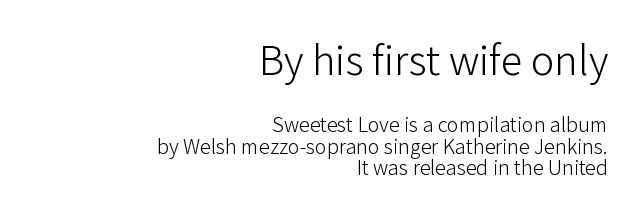
The image shows 44 px light sans-serif type, upright; set right-aligned, tight line spacing (0.99x), normal letter spacing, not underlined; the first (top) block is 2.0x larger; low stroke contrast and a medium x-height.
